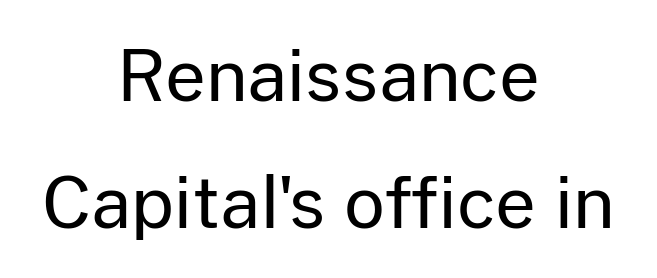
{"serif": "no", "italic": "no", "bold": "no", "weight": "regular", "width": "normal", "stroke_contrast": "low", "x_height": "medium", "monospaced": "no", "underline": "no", "align": "center", "line_spacing_ratio": 1.79, "letter_spacing": "normal", "letter_spacing_em": 0.0, "glyph_px": 71}
